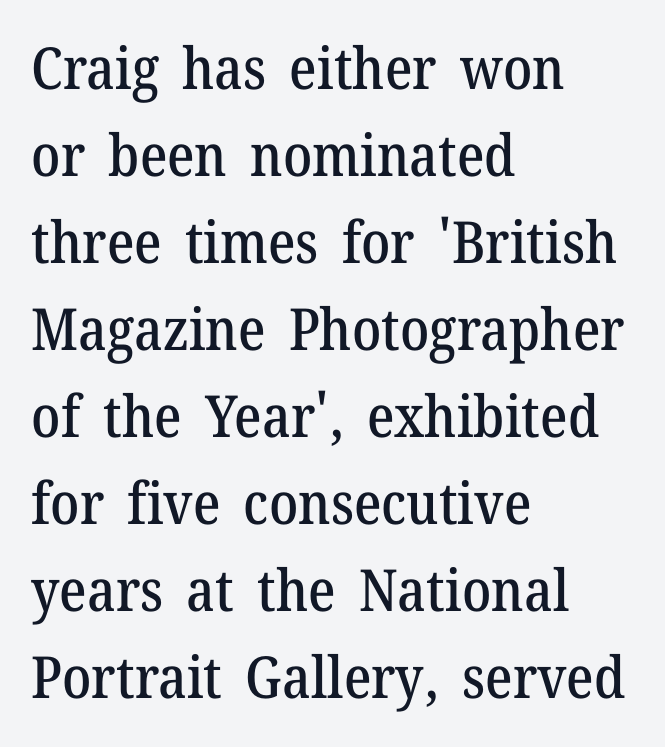
Does the type have serifs? Yes, each stem ends in a small foot. Tall strokes in this sample are plumb rather than angled. Which margin do the lines hug? The left one — the right edge is uneven. Normally led — the rows are evenly, conventionally spaced.
